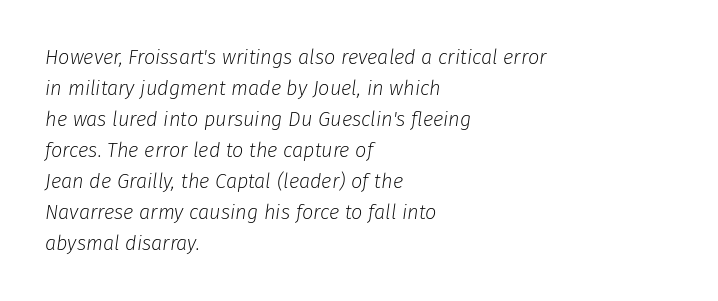
Q: Is the text bold? A: No.
Q: Is the text italic (slanted)? A: Yes, it leans right by about 8 degrees.
Q: Is the text underlined? A: No.
Q: How is the paragraph aligned? A: Left-aligned.
Q: Is the spacing between letters normal or unusually wide? A: Normal.
Q: Is the spacing between lines tight, normal or loose? A: Normal.
